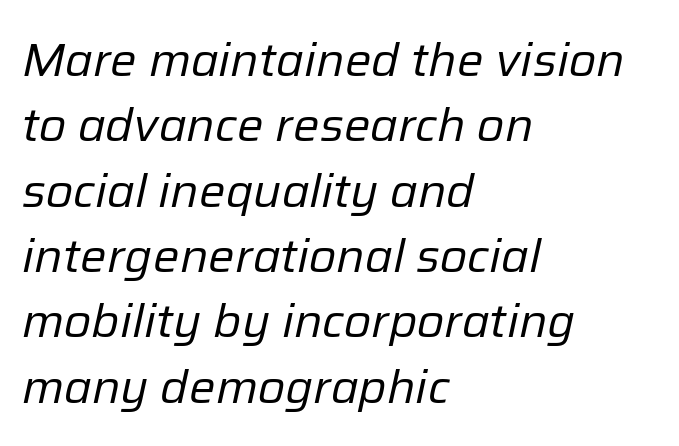
The image shows 47 px regular-weight type, italic (leaning right); set left-aligned, normal line spacing (1.39x), normal letter spacing, not underlined; low stroke contrast and a medium x-height.
